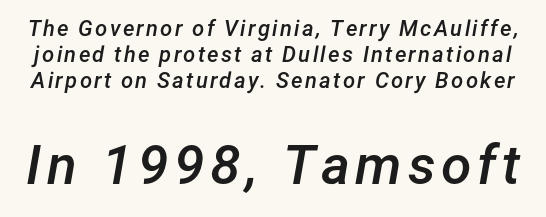
{"italic": "yes", "lean": "right", "slant_degrees": 12, "bold": "semi", "weight": "semibold", "width": "normal", "stroke_contrast": "low", "x_height": "medium", "monospaced": "no", "underline": "no", "line_spacing_ratio": 1.19, "larger_block": "second", "size_ratio": 2.5, "glyph_px": 55}
